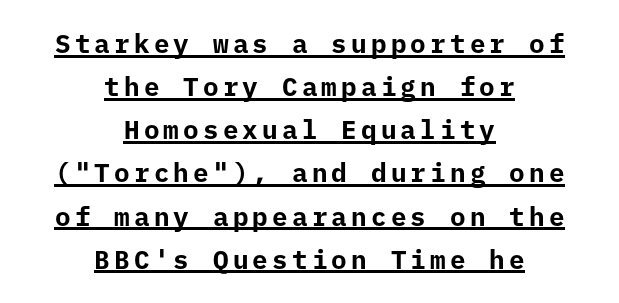
The image shows 26 px bold type, upright; set centered, normal line spacing (1.66x), underlined.
